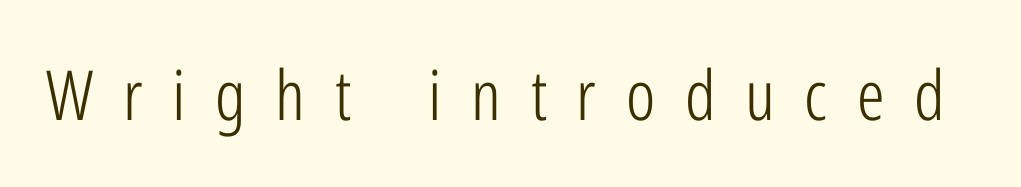
The font sits on the lighter half of the weight spectrum, regular included. What stands out about the letter spacing? Its width — letters are far apart. When letters stand straight like this, we call the style roman or upright. Spacing verdict: proportional, widths tailored to each character. Unlike a traditional serif, this face leaves its strokes unadorned. Honestly, there is no underline to notice here at all.
